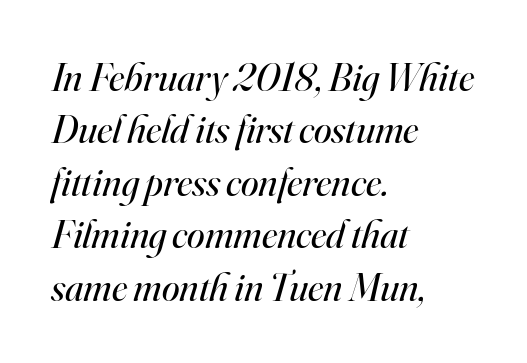
Decoration check: the copy has no underline. Typographically, this falls in the serif category. Weight class: somewhere from thin through regular. Does extra space separate the letters? No, they use regular spacing. These lines sit exactly where default settings would place them.
